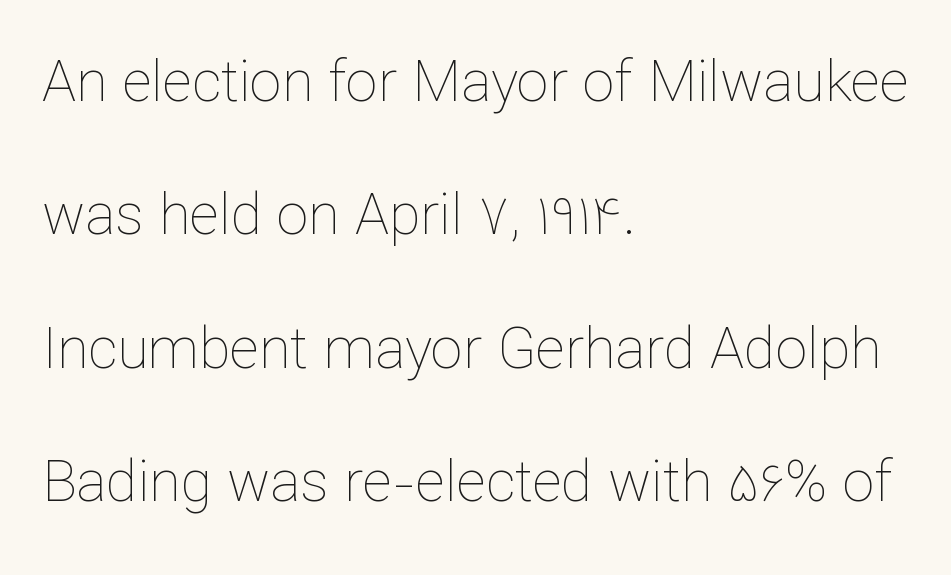
The image shows 57 px thin type, upright; set left-aligned, loose line spacing (2.34x), normal letter spacing, not underlined; low stroke contrast and a medium x-height.
